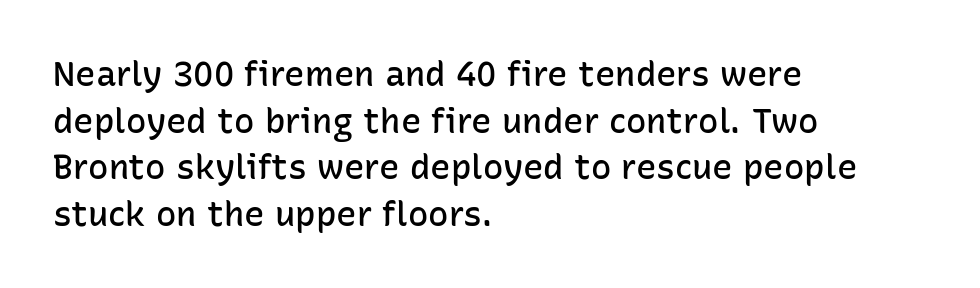
Is the letter spacing exaggerated? No — it looks like the ordinary default. Unmarked baselines from the first word to the last. Is there much room between lines? A standard amount, neither cramped nor airy. The rendering anchors every line to the left-hand side. This is the regular roman posture of the typeface. Grotesque or geometric, the face here clearly has no serifs.
